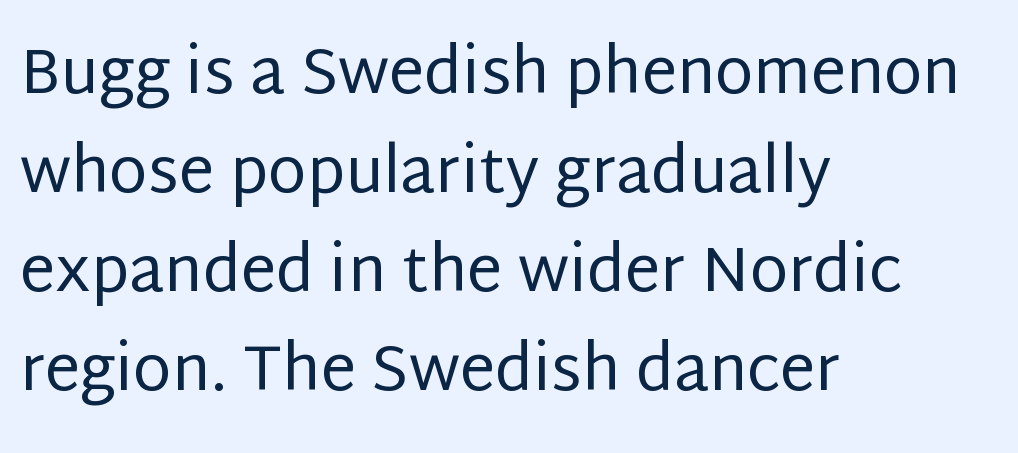
{"serif": "no", "italic": "no", "bold": "no", "weight": "regular", "width": "normal", "stroke_contrast": "low", "x_height": "large", "monospaced": "no", "underline": "no", "align": "left", "line_spacing": "normal", "line_spacing_ratio": 1.57, "letter_spacing": "normal", "letter_spacing_em": 0.0, "glyph_px": 63}
